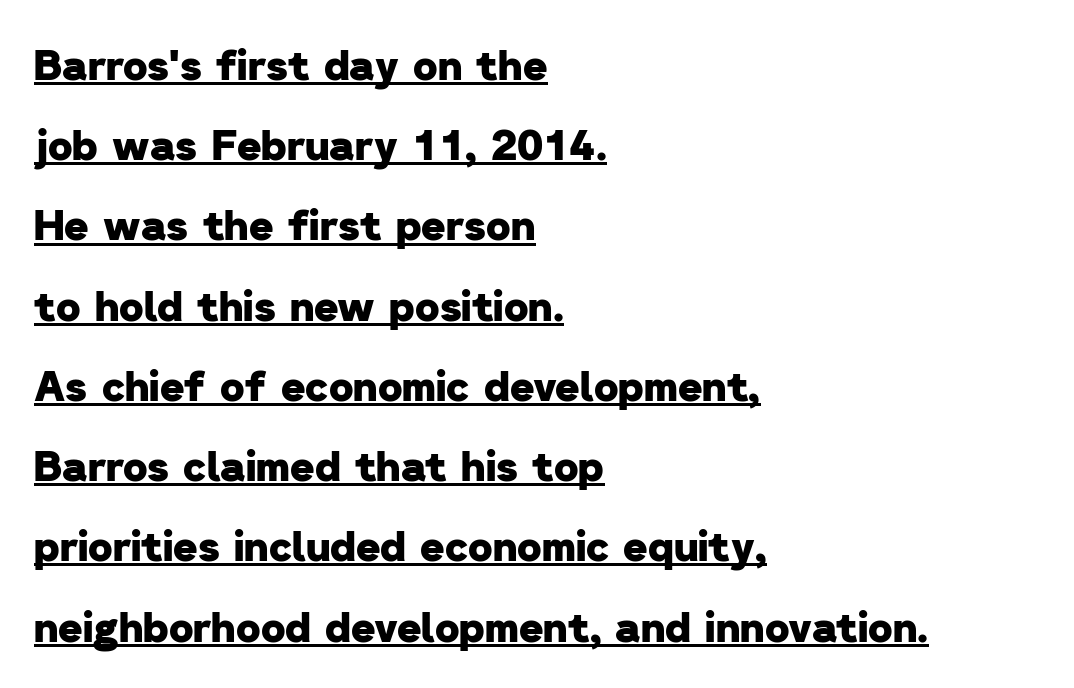
{"serif": "no", "bold": "yes", "weight": "heavy", "width": "normal", "stroke_contrast": "low", "x_height": "medium", "monospaced": "no", "underline": "yes", "align": "left", "line_spacing": "loose", "line_spacing_ratio": 1.91, "letter_spacing": "normal", "letter_spacing_em": 0.0, "glyph_px": 42}
